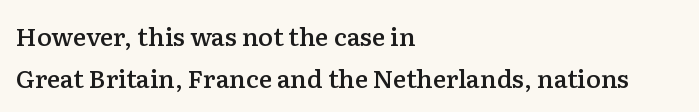
The line texture is even and compact thanks to regular tracking. The rendering uses a moderate line-height, typical for paragraphs. The paragraph shown leans on its left margin. The face used here is a semibold: visibly heavier than regular, lighter than bold. The glyphs are unaccompanied by any horizontal stroke below them.
